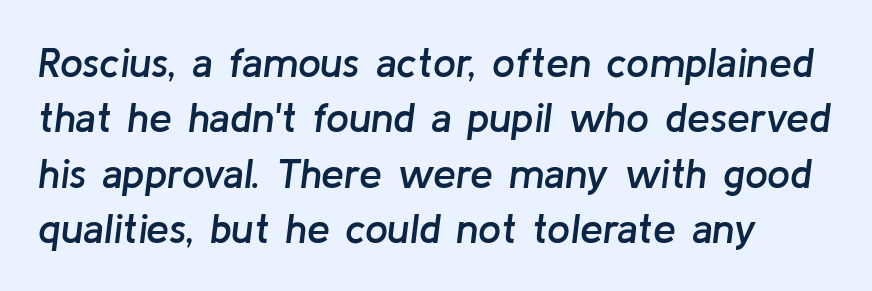
In terms of posture, this sample is oblique. These lines are rendered in a variable-pitch font. Reading down the column, the eye jumps a familiar distance to each next line. Underlining? Definitely not there.
